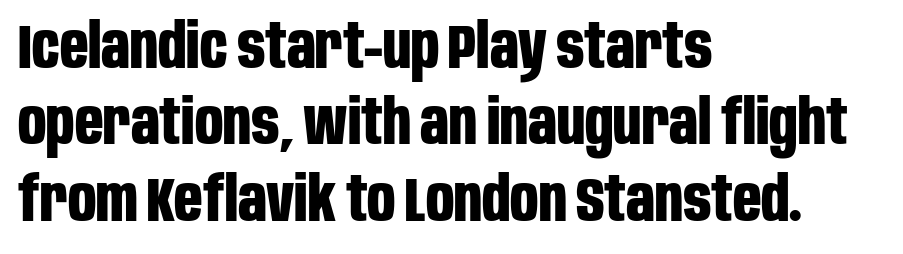
Does the type have serifs? No, each stem ends abruptly. Heavy, bold letterforms. Nothing unusual about the tracking: characters are spaced as the font intends. A typesetter would mark this as roman, not italic.
